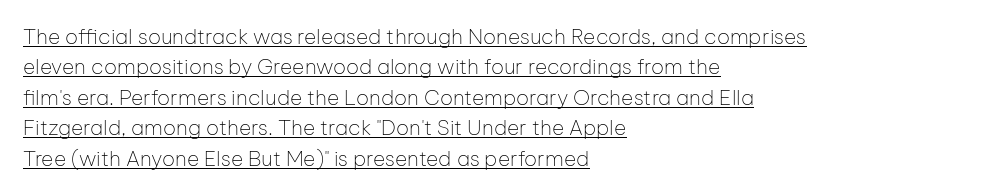
The image shows 21 px text type, upright; set left-aligned, normal line spacing (1.45x), normal letter spacing, underlined.
